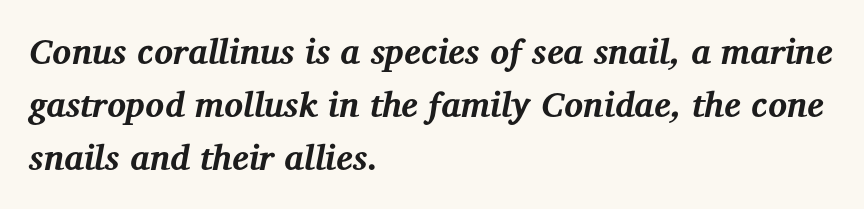
The glyphs look as if they've been sheared to an angle. Spacing between characters is what you'd get straight out of the box. The rows are spaced the way most documents space them. Heavy-handed strokes throughout: this text is bold. Each letter's strokes conclude with small projecting serifs. Horizontal alignment here is leftward, the default for most running prose.
